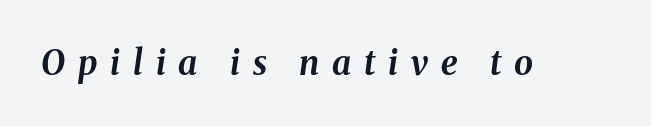
{"italic": "yes", "lean": "right", "slant_degrees": 8, "bold": "yes", "weight": "bold", "width": "normal", "stroke_contrast": "medium", "x_height": "medium", "monospaced": "no", "underline": "no", "letter_spacing": "wide", "letter_spacing_em": 0.38, "glyph_px": 34}
